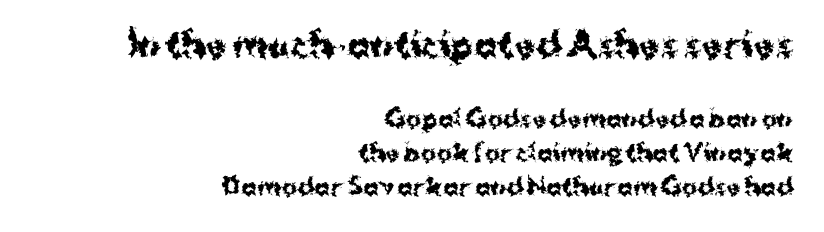
The image shows 34 px bold sans-serif type, upright; set right-aligned, normal line spacing (1.48x), normal letter spacing, not underlined; the first (top) block is 1.48x larger; medium stroke contrast and a medium x-height.
